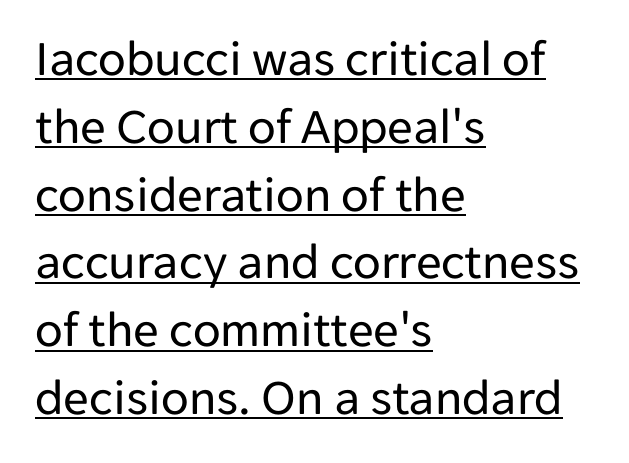
The image shows 51 px regular-weight sans-serif type, upright; set left-aligned, normal line spacing (1.33x), normal letter spacing, underlined; low stroke contrast and a medium x-height.
